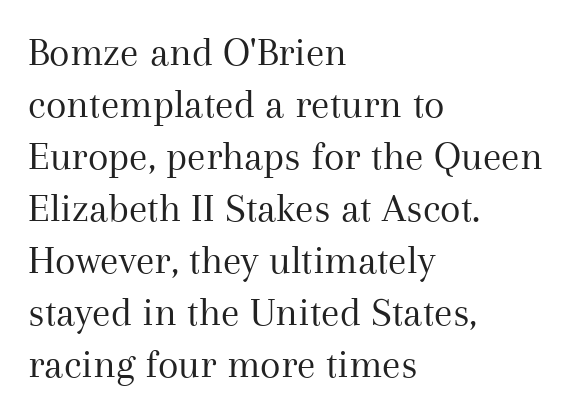
Quick note: not italic, upright. To sum up the face: it has serifs. The setting favours the left margin, as ordinary paragraphs usually do. Spacing between characters is what you'd get straight out of the box. Is this a fixed-width face? No — the glyphs have proportional, varying widths. Unbolded letterforms with no extra heft.
